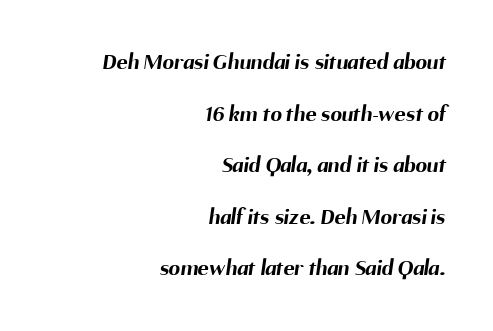
A clean baseline with only descenders dipping below it. The line-height multiplier appears high, well above default. The paragraph shown leans on its right margin. The strokes are fattened all the way to bold. The type is set solid horizontally, with unmodified tracking.
